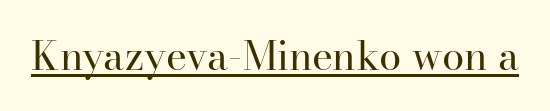
Q: Is the text bold? A: No.
Q: Is the text italic (slanted)? A: No, it is upright.
Q: Is the typeface a serif or a sans-serif typeface? A: Serif.
Q: Is the text underlined? A: Yes.
Q: Is the spacing between letters normal or unusually wide? A: Normal.
Q: Width (condensed, normal, or wide)? A: Normal.
Q: Stroke contrast? A: High.
Q: x-height? A: Small.
Q: Monospaced? A: No.
